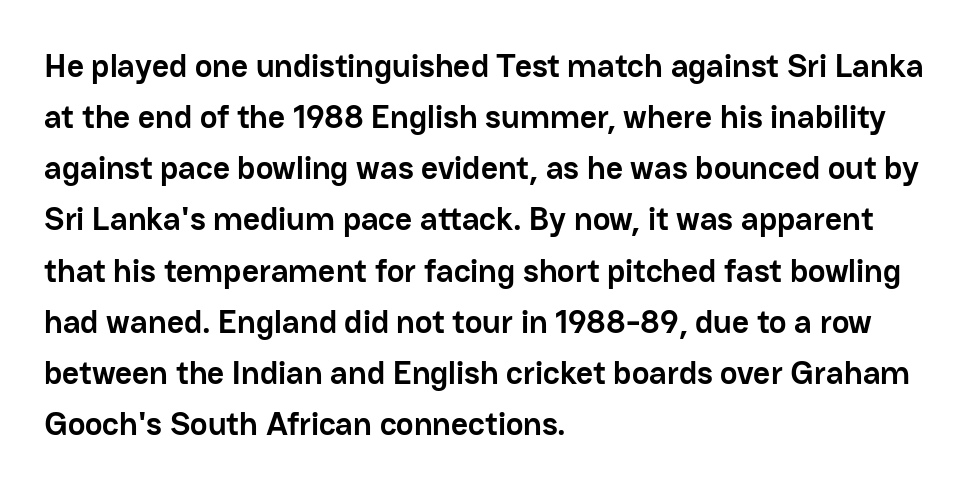
{"serif": "no", "italic": "no", "bold": "yes", "weight": "semibold", "width": "normal", "stroke_contrast": "low", "x_height": "medium", "monospaced": "no", "underline": "no", "align": "left", "line_spacing": "normal", "line_spacing_ratio": 1.55, "letter_spacing": "normal", "letter_spacing_em": 0.0, "glyph_px": 33}
